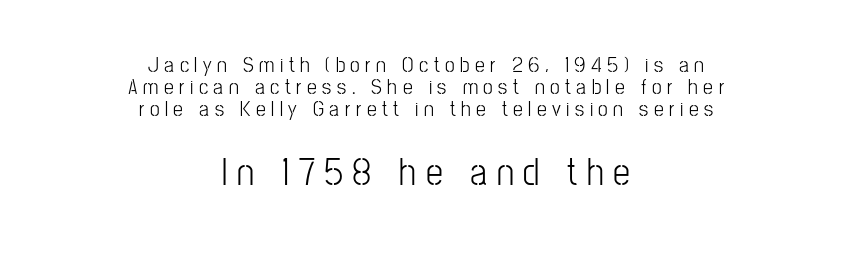
Q: Is the text bold? A: No.
Q: Is the text italic (slanted)? A: No, it is upright.
Q: Is the typeface a serif or a sans-serif typeface? A: Sans-serif.
Q: Is the text underlined? A: No.
Q: How is the paragraph aligned? A: Centered.
Q: Is the spacing between letters normal or unusually wide? A: Unusually wide.
Q: Is the spacing between lines tight, normal or loose? A: Tight.
Q: Which block of text is set in a larger size, the first (top) or the second (bottom)? A: The second (bottom) one.
Q: Width (condensed, normal, or wide)? A: Condensed.
Q: Stroke contrast? A: Low.
Q: x-height? A: Medium.
Q: Monospaced? A: No.
